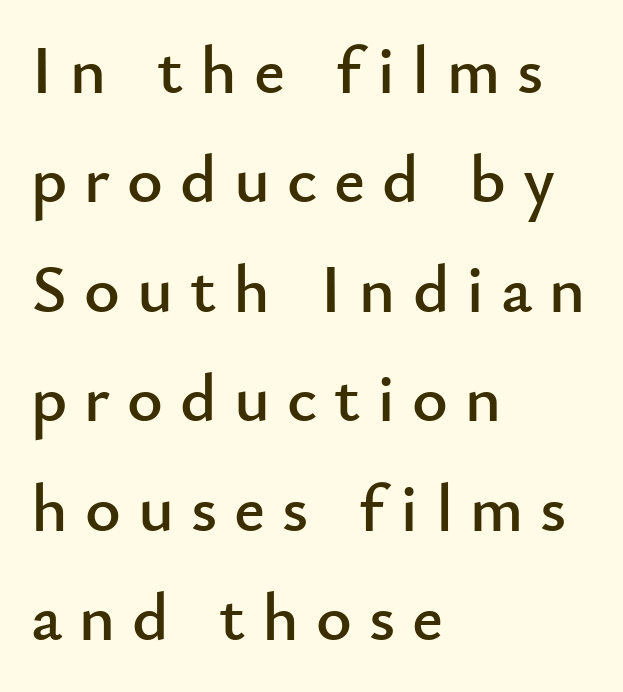
Q: Is the text italic (slanted)? A: No, it is upright.
Q: Is the typeface a serif or a sans-serif typeface? A: Sans-serif.
Q: Is the text underlined? A: No.
Q: How is the paragraph aligned? A: Left-aligned.
Q: Is the spacing between letters normal or unusually wide? A: Unusually wide.
Q: Is the spacing between lines tight, normal or loose? A: Normal.
Q: Width (condensed, normal, or wide)? A: Normal.
Q: Stroke contrast? A: Low.
Q: x-height? A: Small.
Q: Monospaced? A: No.
